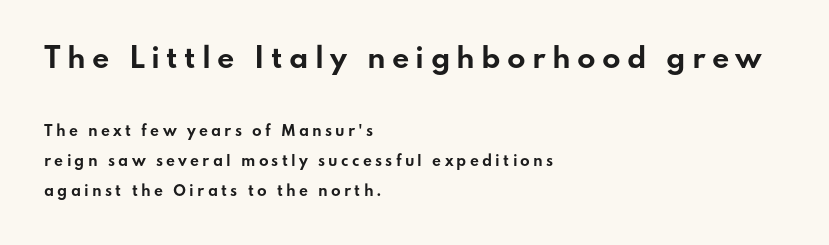
The image shows 27 px bold type, upright; set left-aligned, loose line spacing (2.14x), unusually wide letter spacing (+0.23 em), not underlined; the first (top) block is 1.93x larger.
